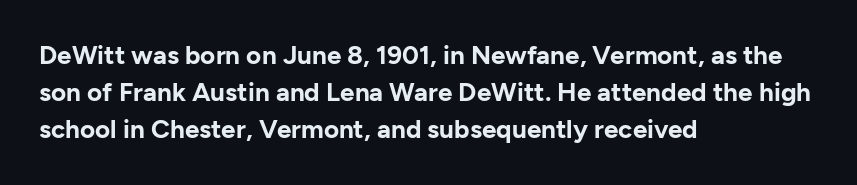
Q: Is the text bold? A: Yes.
Q: Is the text italic (slanted)? A: No, it is upright.
Q: Is the text underlined? A: No.
Q: How is the paragraph aligned? A: Left-aligned.
Q: Is the spacing between letters normal or unusually wide? A: Normal.
Q: Is the spacing between lines tight, normal or loose? A: Normal.
